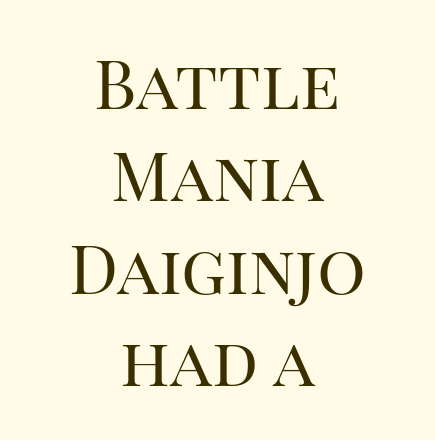
The image shows 68 px regular-weight serif type, upright; set centered, normal line spacing (1.36x), normal letter spacing, not underlined; high stroke contrast and a large x-height.
